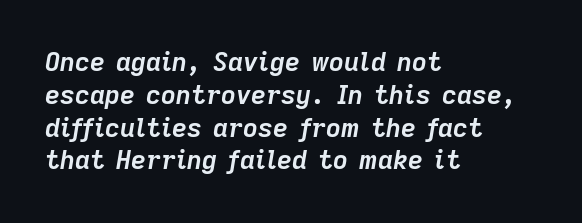
Q: Is the text bold? A: Yes.
Q: Is the text italic (slanted)? A: Yes, it leans right by about 9 degrees.
Q: Is the text underlined? A: No.
Q: How is the paragraph aligned? A: Left-aligned.
Q: Is the spacing between letters normal or unusually wide? A: Normal.
Q: Is the spacing between lines tight, normal or loose? A: Normal.
